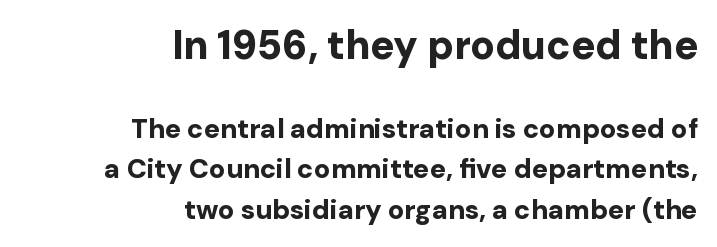
Q: Is the text bold? A: Yes.
Q: Is the text italic (slanted)? A: No, it is upright.
Q: Is the typeface a serif or a sans-serif typeface? A: Sans-serif.
Q: Is the text underlined? A: No.
Q: How is the paragraph aligned? A: Right-aligned.
Q: Is the spacing between letters normal or unusually wide? A: Normal.
Q: Is the spacing between lines tight, normal or loose? A: Normal.
Q: Which block of text is set in a larger size, the first (top) or the second (bottom)? A: The first (top) one.
Q: Width (condensed, normal, or wide)? A: Normal.
Q: Stroke contrast? A: Low.
Q: x-height? A: Medium.
Q: Monospaced? A: No.
